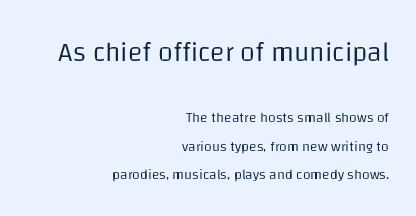
Q: Is the text bold? A: No.
Q: Is the text italic (slanted)? A: No, it is upright.
Q: Is the text underlined? A: No.
Q: How is the paragraph aligned? A: Right-aligned.
Q: Is the spacing between letters normal or unusually wide? A: Normal.
Q: Is the spacing between lines tight, normal or loose? A: Loose.
Q: Which block of text is set in a larger size, the first (top) or the second (bottom)? A: The first (top) one.
